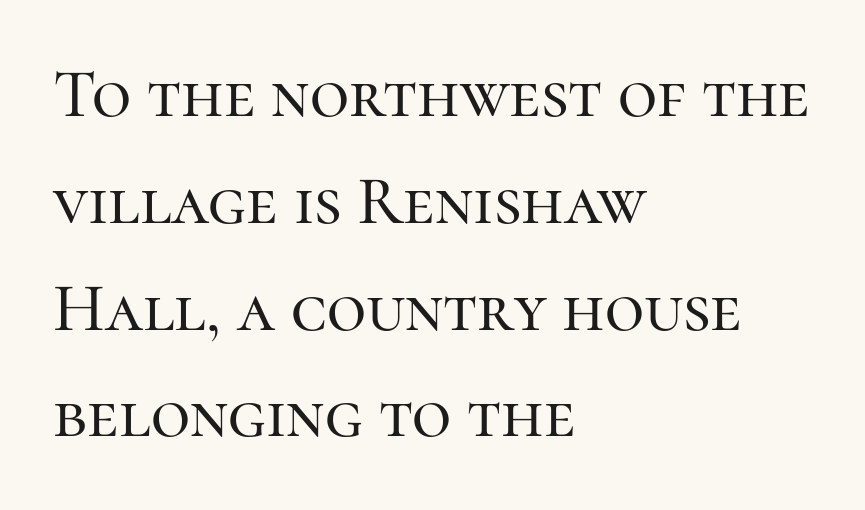
{"serif": "yes", "italic": "no", "width": "normal", "stroke_contrast": "high", "x_height": "medium", "monospaced": "no", "underline": "no", "align": "left", "line_spacing": "normal", "line_spacing_ratio": 1.57, "letter_spacing": "normal", "letter_spacing_em": 0.0, "glyph_px": 68}
